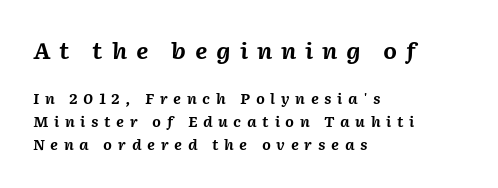
The image shows 22 px bold type, italic (leaning right); set left-aligned, normal line spacing (1.64x), unusually wide letter spacing (+0.4 em), not underlined; the first (top) block is 1.57x larger.
